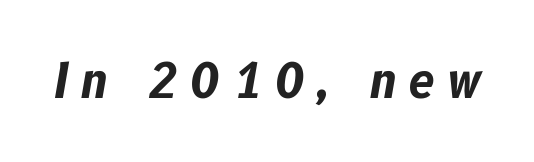
{"italic": "yes", "lean": "right", "slant_degrees": 10, "bold": "yes", "weight": "bold", "width": "normal", "stroke_contrast": "low", "x_height": "medium", "monospaced": "no", "underline": "no", "letter_spacing": "wide", "letter_spacing_em": 0.25, "glyph_px": 47}
